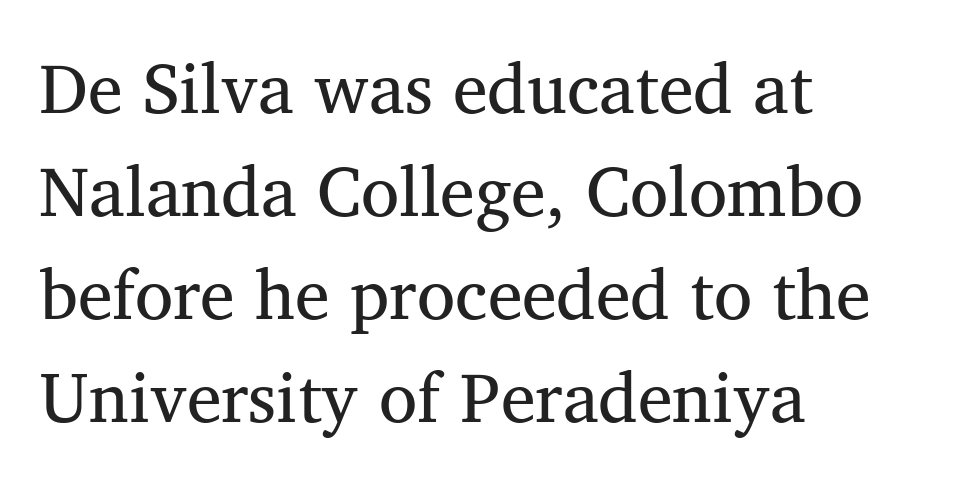
Q: Is the text bold? A: No.
Q: Is the text italic (slanted)? A: No, it is upright.
Q: Is the typeface a serif or a sans-serif typeface? A: Serif.
Q: Is the text underlined? A: No.
Q: How is the paragraph aligned? A: Left-aligned.
Q: Is the spacing between letters normal or unusually wide? A: Normal.
Q: Is the spacing between lines tight, normal or loose? A: Normal.
Q: Width (condensed, normal, or wide)? A: Normal.
Q: Stroke contrast? A: Medium.
Q: x-height? A: Medium.
Q: Monospaced? A: No.
